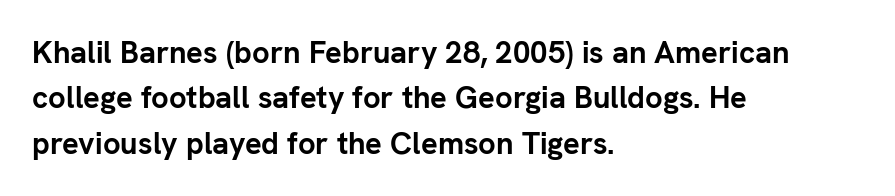
The image shows 31 px semibold sans-serif type, upright; set left-aligned, normal line spacing (1.46x), normal letter spacing, not underlined; low stroke contrast and a medium x-height.
